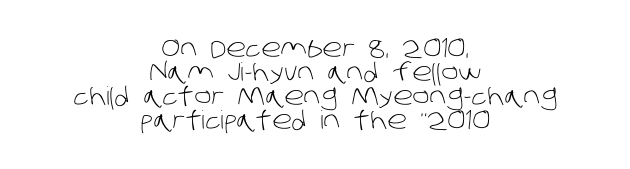
{"bold": "no", "underline": "no", "align": "center", "line_spacing": "tight", "line_spacing_ratio": 0.96, "letter_spacing": "normal", "letter_spacing_em": 0.0, "glyph_px": 25}
